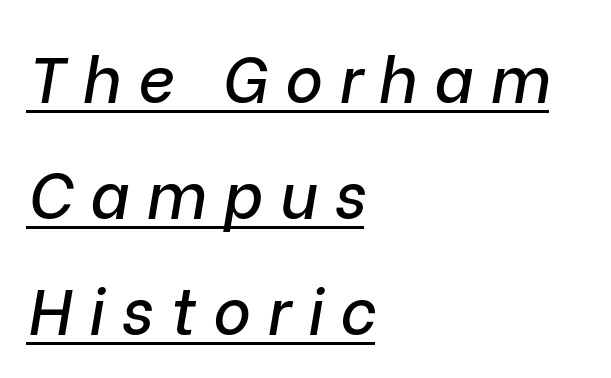
Q: Is the text italic (slanted)? A: Yes, it leans right by about 9 degrees.
Q: Is the text underlined? A: Yes.
Q: How is the paragraph aligned? A: Left-aligned.
Q: Is the spacing between letters normal or unusually wide? A: Unusually wide.
Q: Width (condensed, normal, or wide)? A: Normal.
Q: Stroke contrast? A: Low.
Q: x-height? A: Medium.
Q: Monospaced? A: No.
